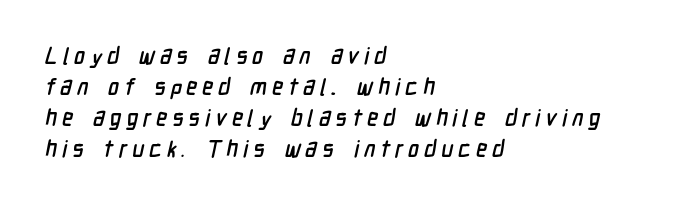
The image shows 23 px text type; set left-aligned, normal line spacing (1.35x), unusually wide letter spacing (+0.21 em), not underlined.
